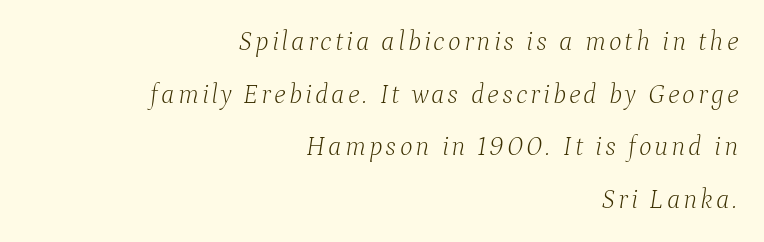
Q: Is the text bold? A: No.
Q: Is the text italic (slanted)? A: Yes, it leans right by about 9 degrees.
Q: Is the text underlined? A: No.
Q: How is the paragraph aligned? A: Right-aligned.
Q: Is the spacing between lines tight, normal or loose? A: Loose.
